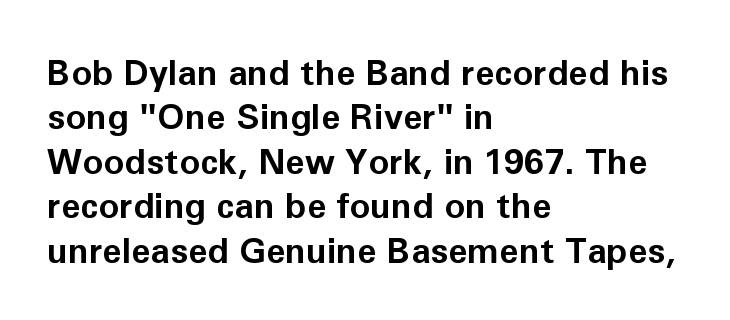
{"serif": "no", "italic": "no", "bold": "yes", "weight": "bold", "width": "normal", "stroke_contrast": "low", "x_height": "medium", "monospaced": "no", "underline": "no", "align": "left", "line_spacing": "normal", "line_spacing_ratio": 1.27, "letter_spacing": "normal", "letter_spacing_em": 0.0, "glyph_px": 35}
